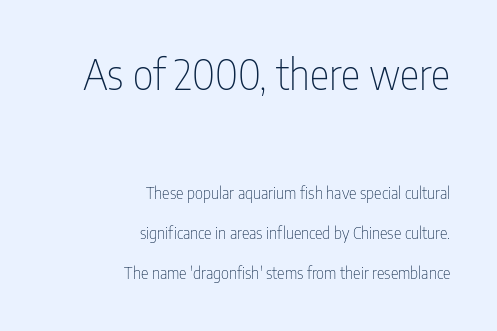
The lettering holds an erect, upright posture throughout. Note: larger setting up top, smaller setting below. On a weight scale, this lands at 450 or below. Stroke terminals: plain, sans-serif.
